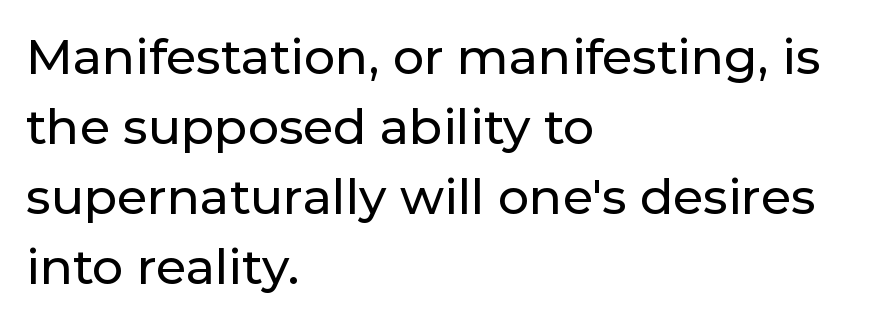
Q: Is the text italic (slanted)? A: No, it is upright.
Q: Is the typeface a serif or a sans-serif typeface? A: Sans-serif.
Q: Is the text underlined? A: No.
Q: How is the paragraph aligned? A: Left-aligned.
Q: Is the spacing between letters normal or unusually wide? A: Normal.
Q: Is the spacing between lines tight, normal or loose? A: Normal.
Q: Width (condensed, normal, or wide)? A: Normal.
Q: Stroke contrast? A: Low.
Q: x-height? A: Medium.
Q: Monospaced? A: No.
